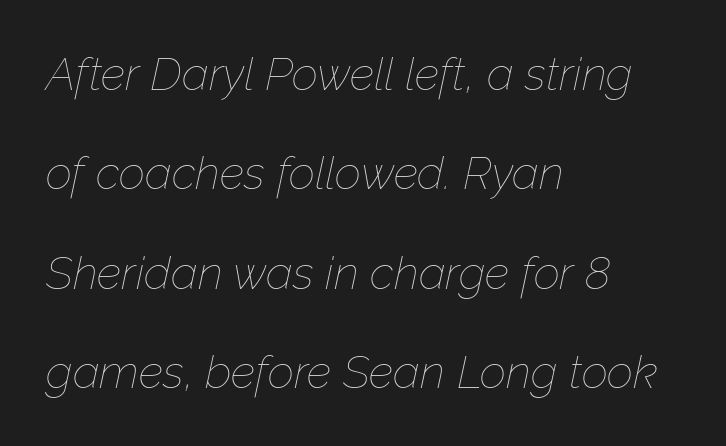
Q: Is the text bold? A: No.
Q: Is the text italic (slanted)? A: Yes, it leans right by about 12 degrees.
Q: Is the text underlined? A: No.
Q: How is the paragraph aligned? A: Left-aligned.
Q: Is the spacing between letters normal or unusually wide? A: Normal.
Q: Is the spacing between lines tight, normal or loose? A: Loose.
Q: Width (condensed, normal, or wide)? A: Normal.
Q: Stroke contrast? A: Low.
Q: x-height? A: Medium.
Q: Monospaced? A: No.
